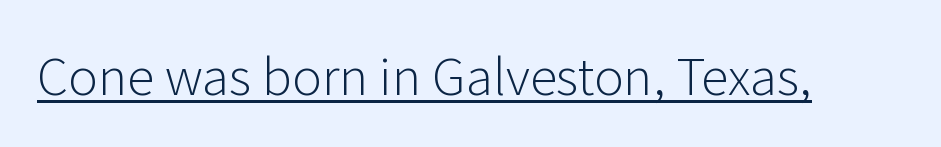
{"serif": "no", "italic": "no", "bold": "no", "weight": "light", "width": "normal", "stroke_contrast": "low", "x_height": "medium", "monospaced": "no", "underline": "yes", "letter_spacing": "normal", "letter_spacing_em": 0.0, "glyph_px": 50}
